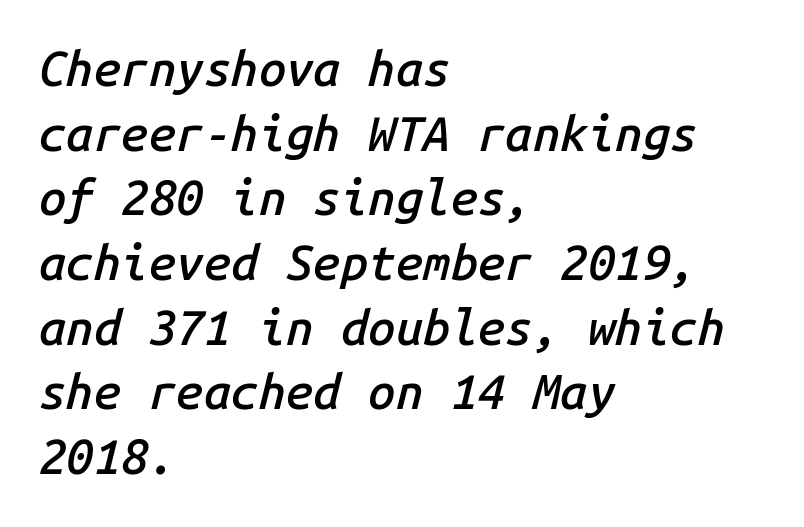
{"italic": "yes", "lean": "right", "slant_degrees": 14, "bold": "semi", "weight": "semibold", "width": "normal", "stroke_contrast": "low", "x_height": "medium", "monospaced": "yes", "underline": "no", "align": "left", "line_spacing": "normal", "line_spacing_ratio": 1.32, "letter_spacing": "normal", "letter_spacing_em": 0.0, "glyph_px": 49}
